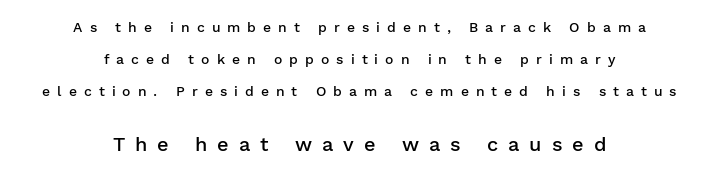
{"italic": "no", "bold": "semi", "underline": "no", "align": "center", "line_spacing": "loose", "line_spacing_ratio": 2.29, "letter_spacing": "wide", "letter_spacing_em": 0.5, "larger_block": "second", "size_ratio": 1.43, "glyph_px": 20}
